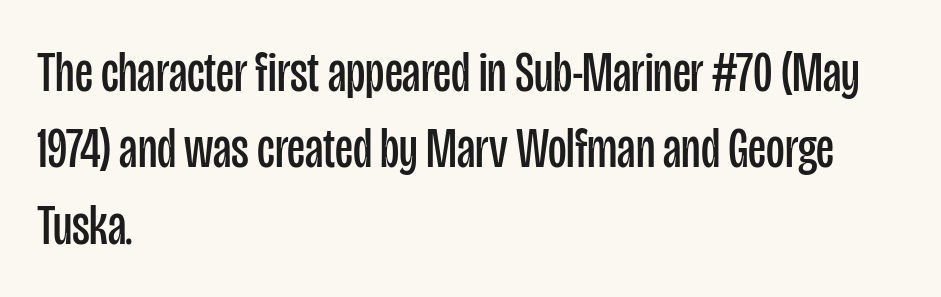
If you drew a ruler down the left edge, every line would touch it. A typesetter would call this proportional, since set widths differ per character. The letterforms sit shoulder to shoulder at normal distance. Italic? Not at all — the glyphs are vertical. The leading is moderate, giving the passage an even texture. Type without underlining.
